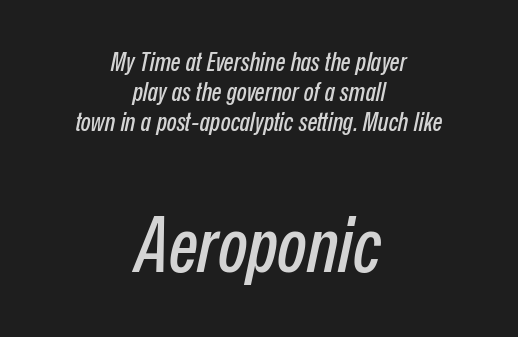
Looks like regular typesetting: each glyph gets only the width it needs. These lines stack symmetrically, like a column narrowing and widening about its center. The line texture is even and compact thanks to regular tracking. This sample uses an oblique cut, with every glyph tilted off the vertical. The space directly below the letters is spotless.
